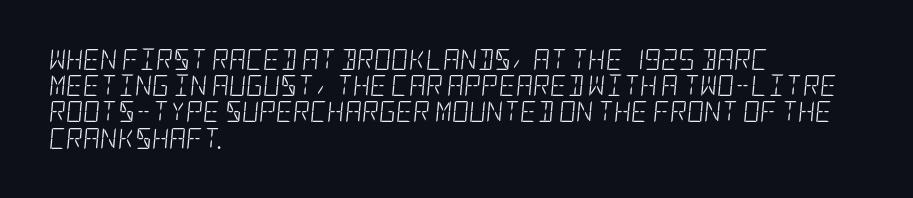
{"italic": "yes", "lean": "right", "slant_degrees": 5, "bold": "no", "underline": "no", "align": "left", "line_spacing": "normal", "line_spacing_ratio": 1.25, "letter_spacing": "normal", "letter_spacing_em": 0.0, "glyph_px": 21}
